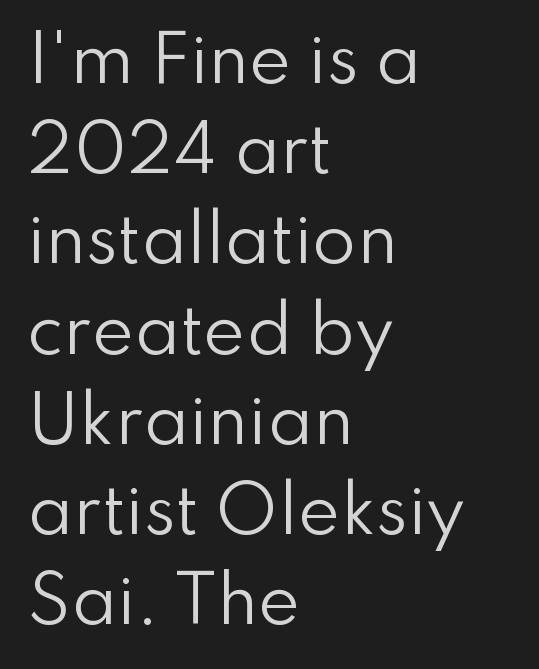
The image shows 64 px regular-weight sans-serif type, upright; set left-aligned, normal line spacing (1.41x), normal letter spacing, not underlined; low stroke contrast and a small x-height.
